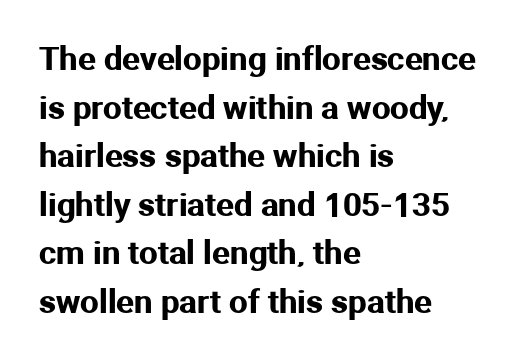
Q: Is the text italic (slanted)? A: No, it is upright.
Q: Is the typeface a serif or a sans-serif typeface? A: Sans-serif.
Q: Is the text underlined? A: No.
Q: How is the paragraph aligned? A: Left-aligned.
Q: Is the spacing between letters normal or unusually wide? A: Normal.
Q: Is the spacing between lines tight, normal or loose? A: Normal.
Q: Width (condensed, normal, or wide)? A: Normal.
Q: Stroke contrast? A: Medium.
Q: x-height? A: Medium.
Q: Monospaced? A: No.
